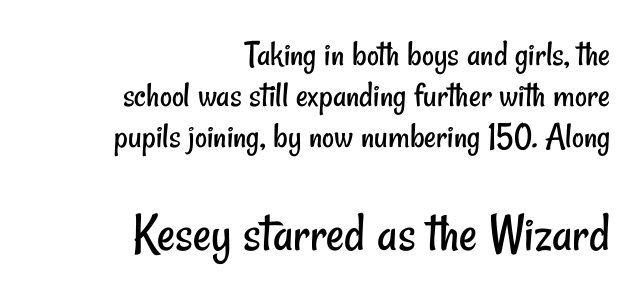
The image shows 56 px regular-weight, condensed sans-serif type; set right-aligned, tight line spacing (1.11x), normal letter spacing, not underlined; the second (bottom) block is 1.51x larger; low stroke contrast and a small x-height.
